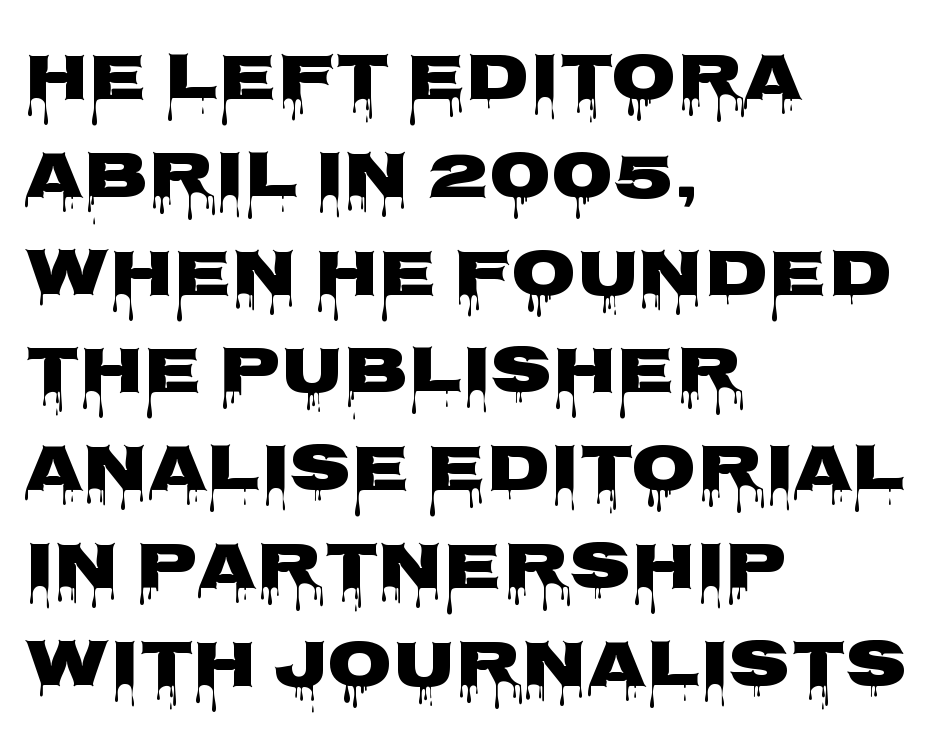
{"serif": "no", "italic": "no", "width": "wide", "stroke_contrast": "low", "x_height": "large", "monospaced": "no", "underline": "no", "align": "left", "line_spacing": "normal", "line_spacing_ratio": 1.46, "letter_spacing": "normal", "letter_spacing_em": 0.0, "glyph_px": 67}
